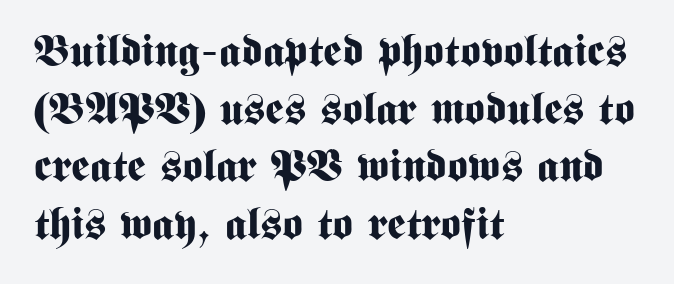
The image shows 44 px bold, condensed sans-serif type, upright; set left-aligned, normal line spacing (1.31x), normal letter spacing, not underlined; medium stroke contrast and a medium x-height.
